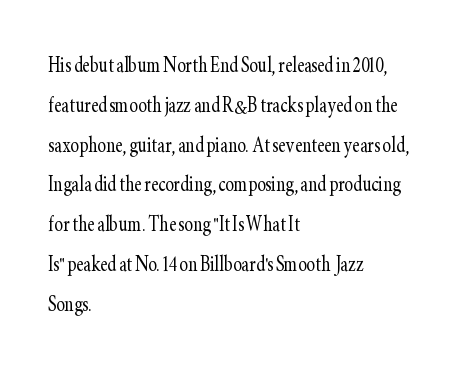
Q: Is the text bold? A: No.
Q: Is the text italic (slanted)? A: No, it is upright.
Q: Is the text underlined? A: No.
Q: How is the paragraph aligned? A: Left-aligned.
Q: Is the spacing between letters normal or unusually wide? A: Normal.
Q: Is the spacing between lines tight, normal or loose? A: Normal.
